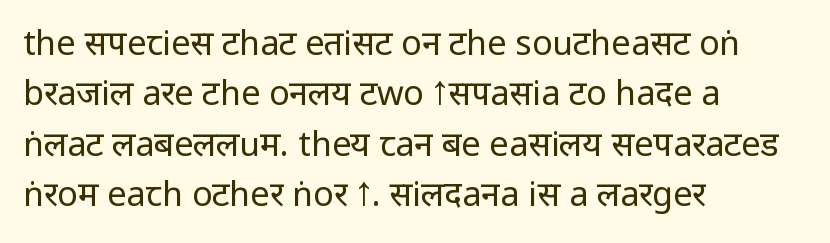
Q: Is the text bold? A: No.
Q: Is the text italic (slanted)? A: No, it is upright.
Q: Is the typeface a serif or a sans-serif typeface? A: Sans-serif.
Q: Is the text underlined? A: No.
Q: How is the paragraph aligned? A: Left-aligned.
Q: Is the spacing between letters normal or unusually wide? A: Normal.
Q: Is the spacing between lines tight, normal or loose? A: Normal.
Q: Width (condensed, normal, or wide)? A: Condensed.
Q: Stroke contrast? A: Low.
